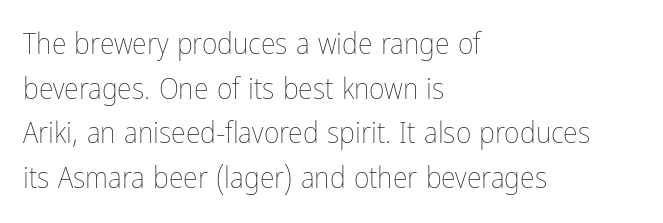
{"italic": "no", "bold": "no", "weight": "thin", "width": "condensed", "stroke_contrast": "low", "x_height": "medium", "monospaced": "no", "underline": "no", "align": "left", "line_spacing": "normal", "line_spacing_ratio": 1.49, "letter_spacing": "normal", "letter_spacing_em": 0.0, "glyph_px": 30}
